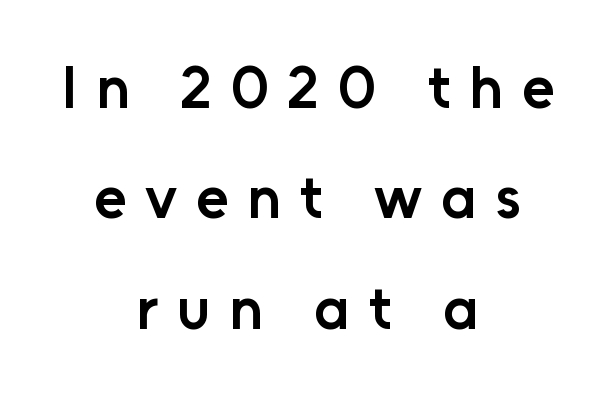
{"serif": "no", "italic": "no", "bold": "semi", "weight": "semibold", "width": "normal", "stroke_contrast": "low", "x_height": "medium", "monospaced": "no", "underline": "no", "align": "center", "line_spacing_ratio": 1.84, "letter_spacing": "wide", "letter_spacing_em": 0.31, "glyph_px": 60}
